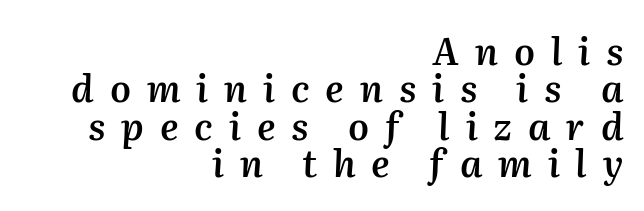
Q: Is the text bold? A: Semi-bold.
Q: Is the text italic (slanted)? A: Yes, it leans right by about 2 degrees.
Q: Is the text underlined? A: No.
Q: How is the paragraph aligned? A: Right-aligned.
Q: Is the spacing between letters normal or unusually wide? A: Unusually wide.
Q: Is the spacing between lines tight, normal or loose? A: Tight.
Q: Width (condensed, normal, or wide)? A: Normal.
Q: Stroke contrast? A: Medium.
Q: x-height? A: Medium.
Q: Monospaced? A: No.
